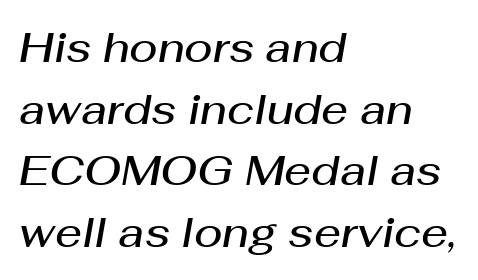
Q: Is the text bold? A: Semi-bold.
Q: Is the text italic (slanted)? A: Yes, it leans right by about 10 degrees.
Q: Is the text underlined? A: No.
Q: How is the paragraph aligned? A: Left-aligned.
Q: Is the spacing between letters normal or unusually wide? A: Normal.
Q: Is the spacing between lines tight, normal or loose? A: Normal.
Q: Width (condensed, normal, or wide)? A: Normal.
Q: Stroke contrast? A: Medium.
Q: x-height? A: Medium.
Q: Monospaced? A: No.
